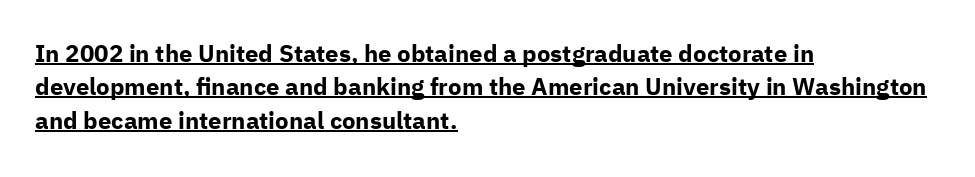
Unlike italic type, these characters show no tilt at all. Strokes here are thick enough to call this a true bold. Decoration check: the copy is underlined. The type is set solid horizontally, with unmodified tracking. Leftover space on each line is placed entirely after the last word. Compared with typical paragraphs, the rows here are spaced about the same.
